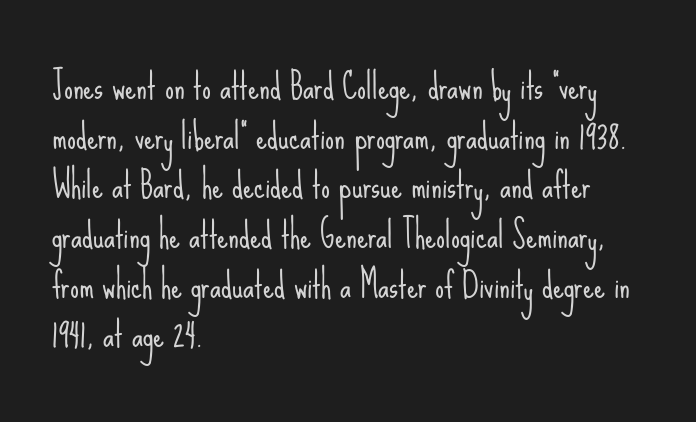
The image shows 35 px light, condensed sans-serif type, upright; set left-aligned, normal line spacing (1.42x), normal letter spacing, not underlined; low stroke contrast and a small x-height.
